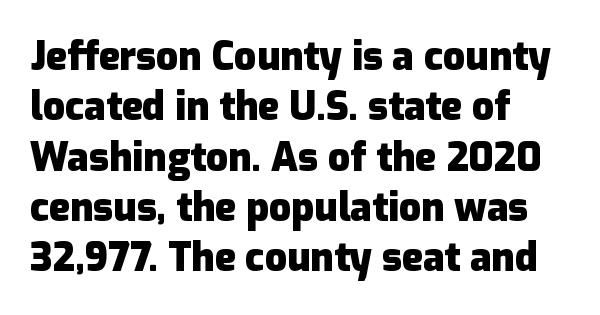
The image shows 39 px heavy sans-serif type, upright; set left-aligned, normal line spacing (1.29x), normal letter spacing, not underlined; low stroke contrast and a medium x-height.
